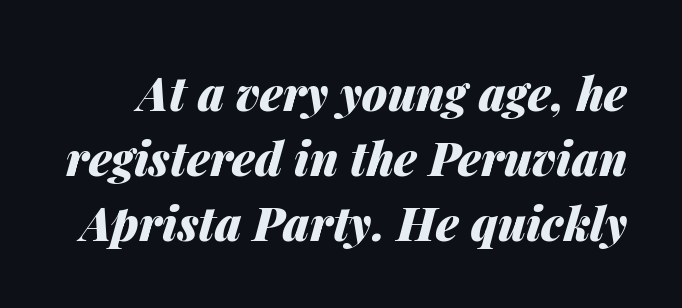
Rule under the text: the space is simply empty. You could not count columns in this text — the font is proportionally spaced. This is oblique type, the kind used for emphasis or titles. Compared with an ordinary text face, these strokes are far heavier — a full bold. The type is set solid horizontally, with unmodified tracking.
